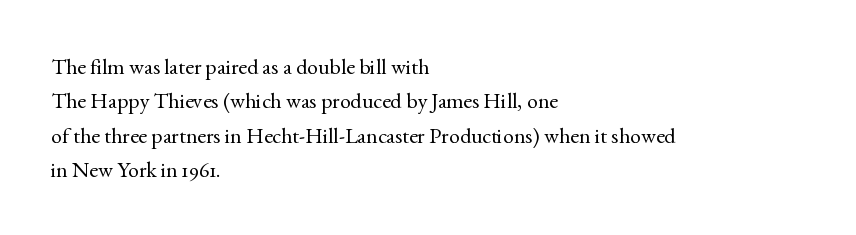
{"italic": "no", "bold": "no", "underline": "no", "align": "left", "line_spacing": "normal", "line_spacing_ratio": 1.56, "letter_spacing": "normal", "letter_spacing_em": 0.0, "glyph_px": 22}
